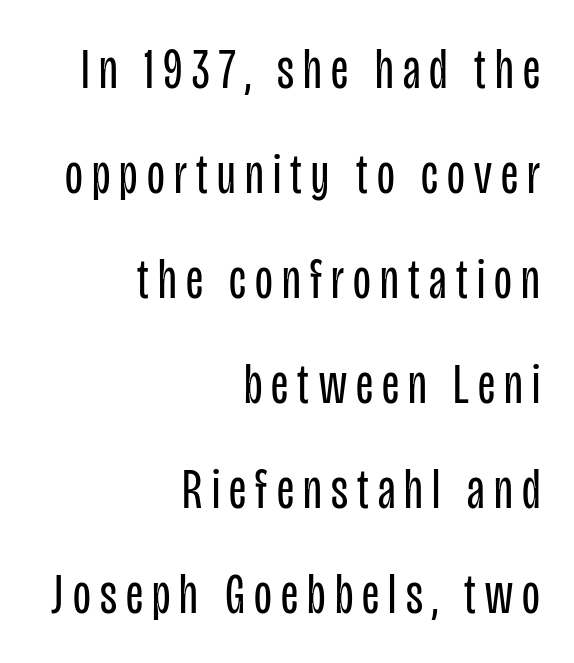
Font category for this specimen: sans-serif. Here the designer chose a conventional face with non-uniform glyph widths. Caption: multi-line text, flush right, ragged left. Just letters on the line, the space beneath them empty. The lettering holds an erect, upright posture throughout. The weight would be labelled regular, book, light, or lighter still.
